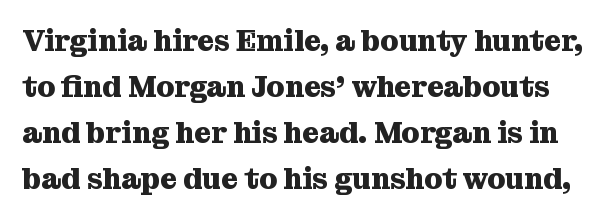
The image shows 29 px heavy serif type, upright; set normal line spacing (1.59x), normal letter spacing, not underlined; medium stroke contrast and a medium x-height.
